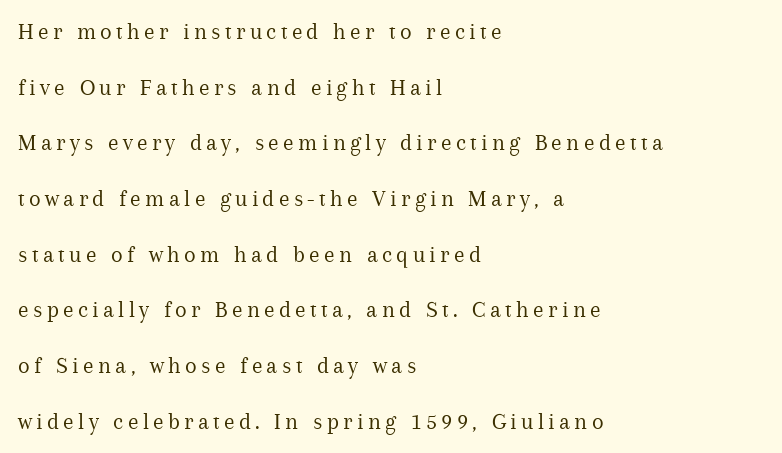
The image shows 24 px text type, upright; set left-aligned, loose line spacing (2.32x), not underlined.
